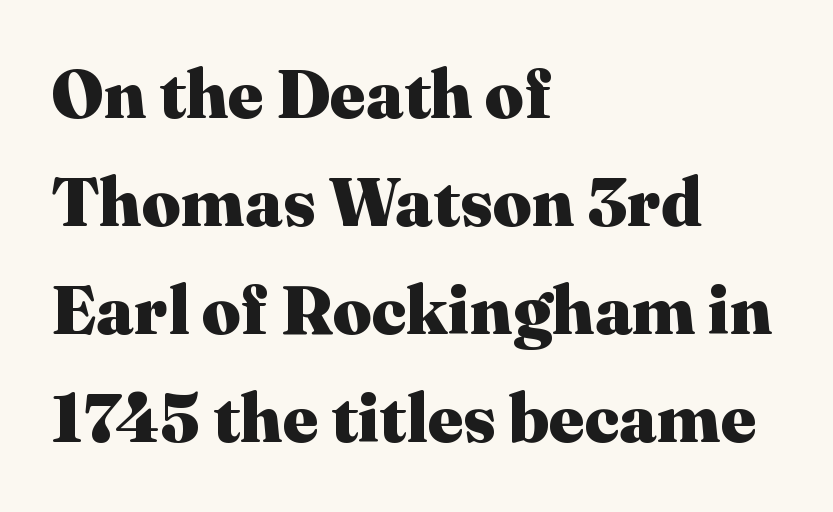
{"serif": "yes", "italic": "no", "bold": "yes", "weight": "heavy", "width": "normal", "stroke_contrast": "medium", "x_height": "medium", "monospaced": "no", "underline": "no", "align": "left", "line_spacing": "normal", "line_spacing_ratio": 1.59, "letter_spacing": "normal", "letter_spacing_em": 0.0, "glyph_px": 68}
